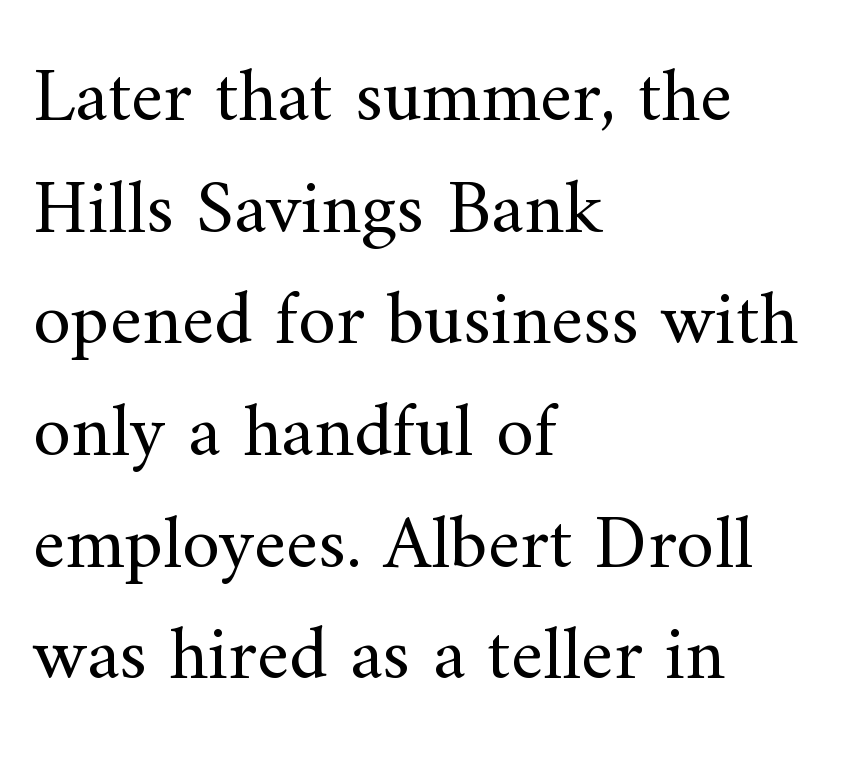
The image shows 77 px regular-weight serif type, upright; set left-aligned, normal line spacing (1.45x), normal letter spacing, not underlined; medium stroke contrast and a small x-height.
